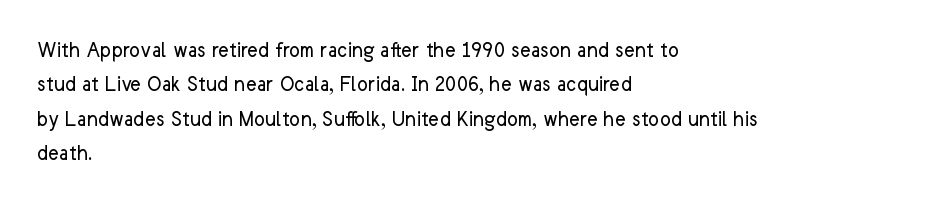
Q: Is the text bold? A: No.
Q: Is the text italic (slanted)? A: No, it is upright.
Q: Is the text underlined? A: No.
Q: How is the paragraph aligned? A: Left-aligned.
Q: Is the spacing between letters normal or unusually wide? A: Normal.
Q: Is the spacing between lines tight, normal or loose? A: Normal.
